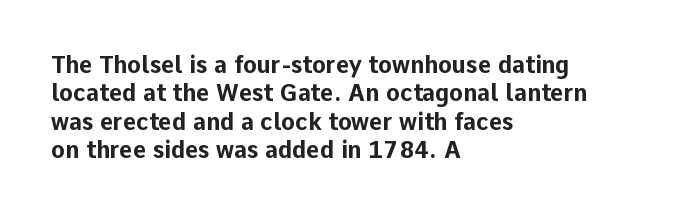
The image shows 23 px bold type, upright; set left-aligned, line spacing 1.23x, normal letter spacing, not underlined.
